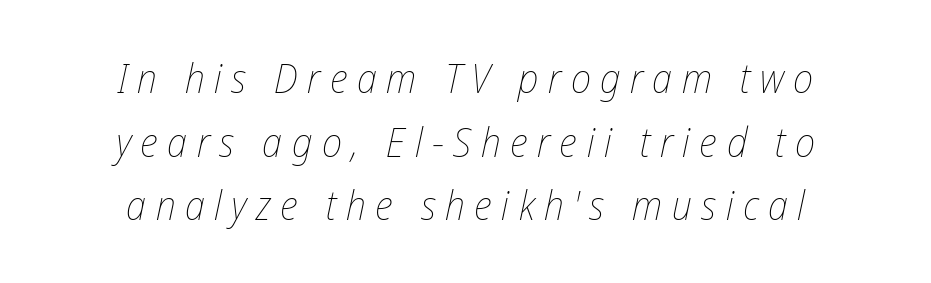
The image shows 41 px thin, condensed type, italic (leaning right); set centered, normal line spacing (1.55x), unusually wide letter spacing (+0.23 em), not underlined; low stroke contrast and a medium x-height.
